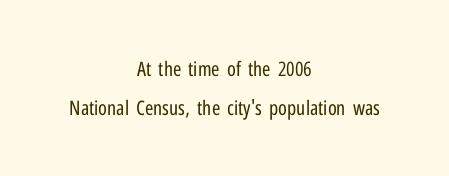
Q: Is the text bold? A: No.
Q: Is the text italic (slanted)? A: No, it is upright.
Q: Is the text underlined? A: No.
Q: How is the paragraph aligned? A: Centered.
Q: Is the spacing between letters normal or unusually wide? A: Normal.
Q: Is the spacing between lines tight, normal or loose? A: Loose.
